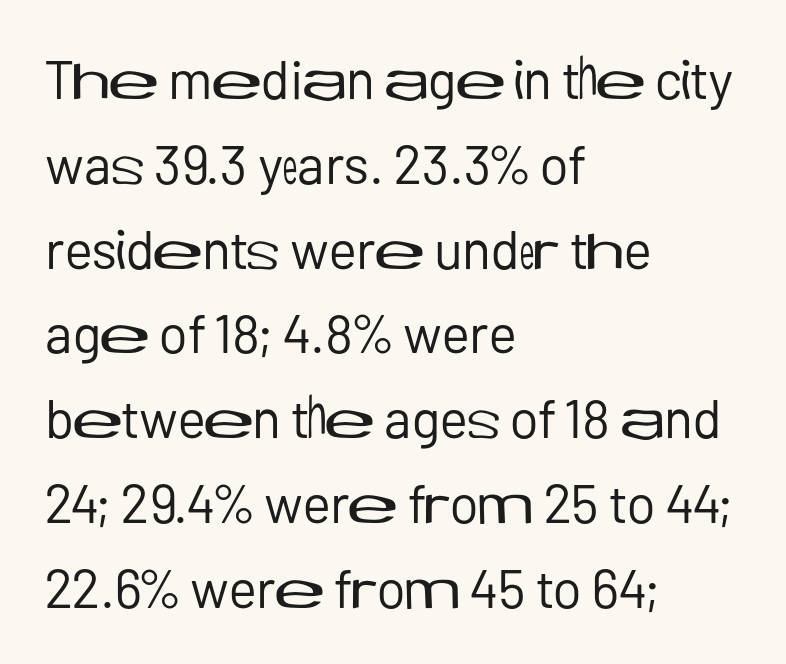
The characters are drawn with everyday or finer stroke widths. The glyphs in this specimen are sans serif. This sample uses an upright cut, with every glyph sitting square on the baseline. Character widths vary here, with narrow letters taking less room than wide ones.
